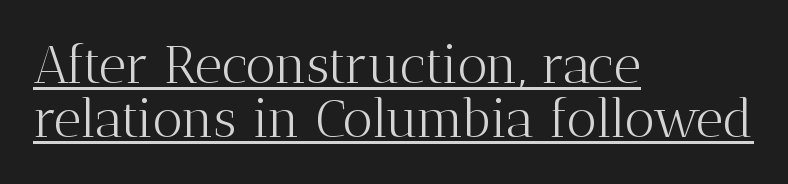
The image shows 53 px light serif type, upright; set left-aligned, tight line spacing (1.01x), normal letter spacing, underlined; medium stroke contrast and a medium x-height.
